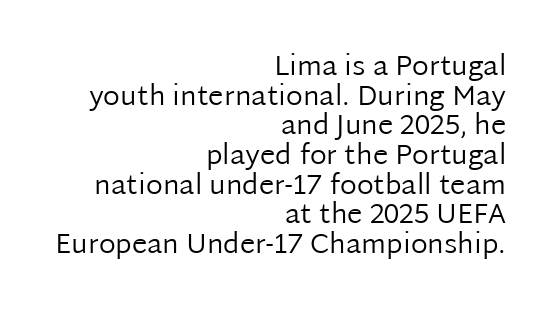
The image shows 28 px regular-weight sans-serif type, upright; set right-aligned, tight line spacing (1.06x), normal letter spacing, not underlined; low stroke contrast and a medium x-height.
